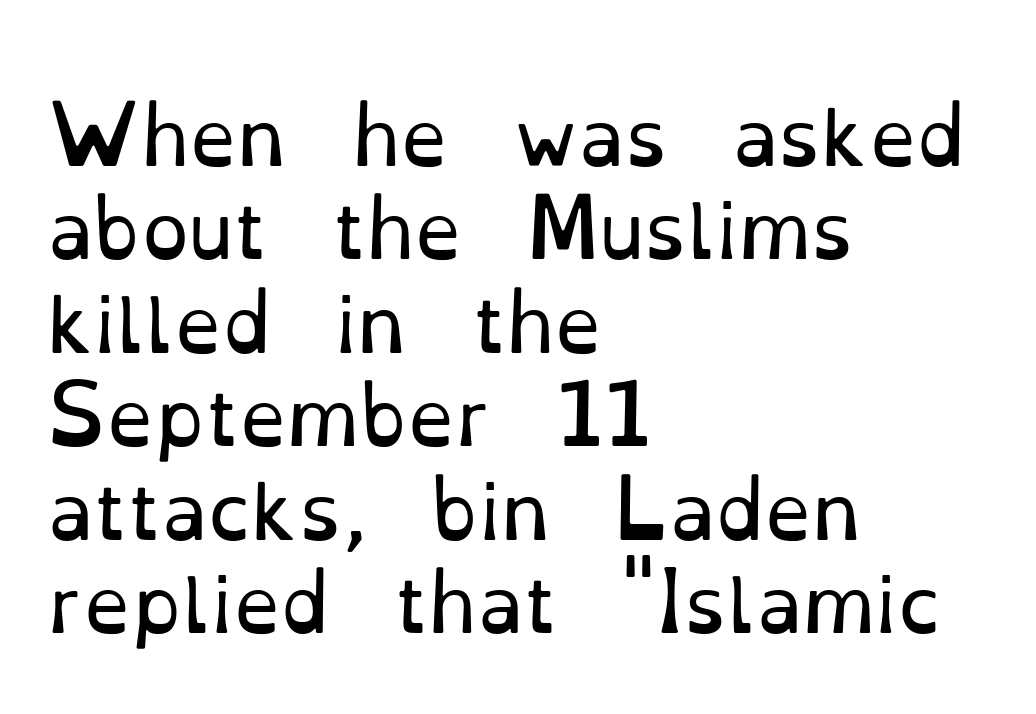
Q: Is the text bold? A: No.
Q: Is the text italic (slanted)? A: No, it is upright.
Q: Is the typeface a serif or a sans-serif typeface? A: Serif.
Q: Is the text underlined? A: No.
Q: How is the paragraph aligned? A: Left-aligned.
Q: Is the spacing between letters normal or unusually wide? A: Normal.
Q: Width (condensed, normal, or wide)? A: Normal.
Q: Stroke contrast? A: Low.
Q: x-height? A: Small.
Q: Monospaced? A: No.
